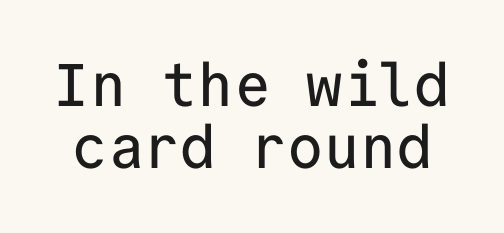
The image shows 60 px sans-serif type, upright, monospaced; set tight line spacing (1.04x), normal letter spacing, not underlined; low stroke contrast and a medium x-height.
